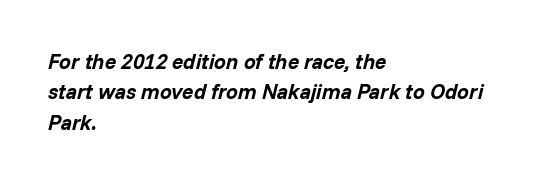
{"italic": "yes", "lean": "right", "slant_degrees": 14, "bold": "yes", "underline": "no", "align": "left", "line_spacing": "normal", "line_spacing_ratio": 1.45, "letter_spacing": "normal", "letter_spacing_em": 0.0, "glyph_px": 21}
